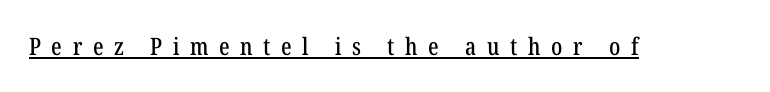
Q: Is the text italic (slanted)? A: No, it is upright.
Q: Is the text underlined? A: Yes.
Q: Is the spacing between letters normal or unusually wide? A: Unusually wide.
